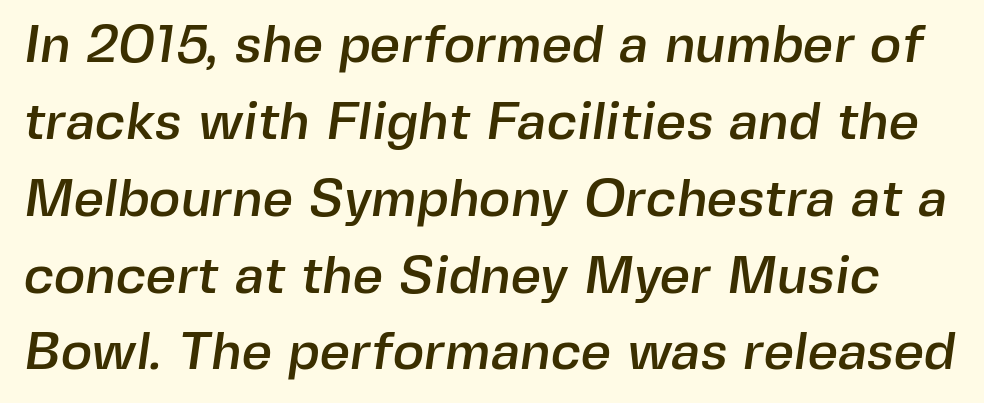
Lines of text with bare space underneath. A sans-serif font was chosen for this passage. This block has exactly the height ordinary leading produces. Short note: letters normally spaced. Think of a printed novel: that variable character pitch is what you see here.
